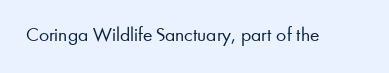
Posture: upright roman. Short note: letters normally spaced. The weight would be labelled regular, book, light, or lighter still. Lines of text with bare space underneath.
